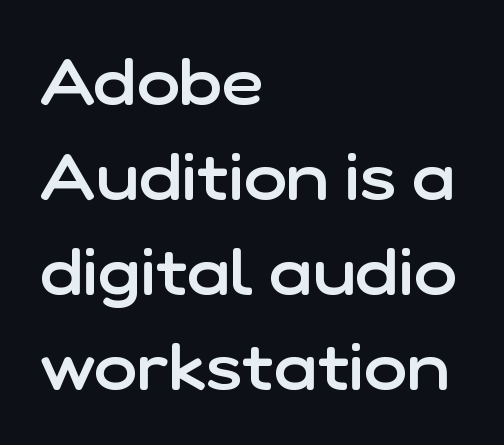
Q: Is the text bold? A: Semi-bold.
Q: Is the text italic (slanted)? A: No, it is upright.
Q: Is the typeface a serif or a sans-serif typeface? A: Sans-serif.
Q: Is the text underlined? A: No.
Q: How is the paragraph aligned? A: Left-aligned.
Q: Is the spacing between letters normal or unusually wide? A: Normal.
Q: Is the spacing between lines tight, normal or loose? A: Normal.
Q: Width (condensed, normal, or wide)? A: Normal.
Q: Stroke contrast? A: Low.
Q: x-height? A: Medium.
Q: Monospaced? A: No.
